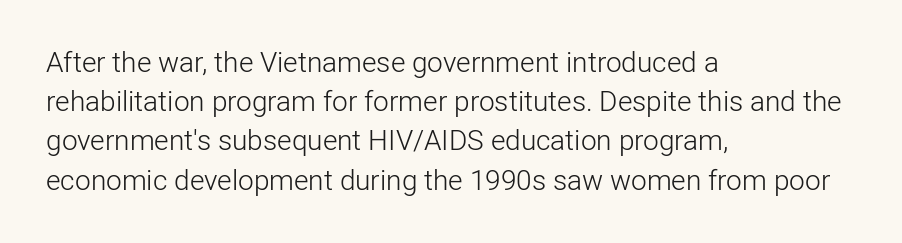
{"serif": "no", "italic": "no", "bold": "no", "weight": "light", "width": "normal", "stroke_contrast": "low", "x_height": "medium", "monospaced": "no", "underline": "no", "align": "left", "line_spacing": "normal", "line_spacing_ratio": 1.4, "letter_spacing": "normal", "letter_spacing_em": 0.0, "glyph_px": 28}
